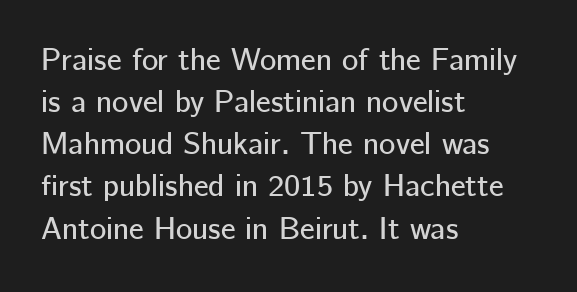
{"serif": "no", "italic": "no", "width": "normal", "stroke_contrast": "low", "x_height": "medium", "monospaced": "no", "underline": "no", "align": "left", "line_spacing": "normal", "line_spacing_ratio": 1.36, "letter_spacing": "normal", "letter_spacing_em": 0.0, "glyph_px": 31}
